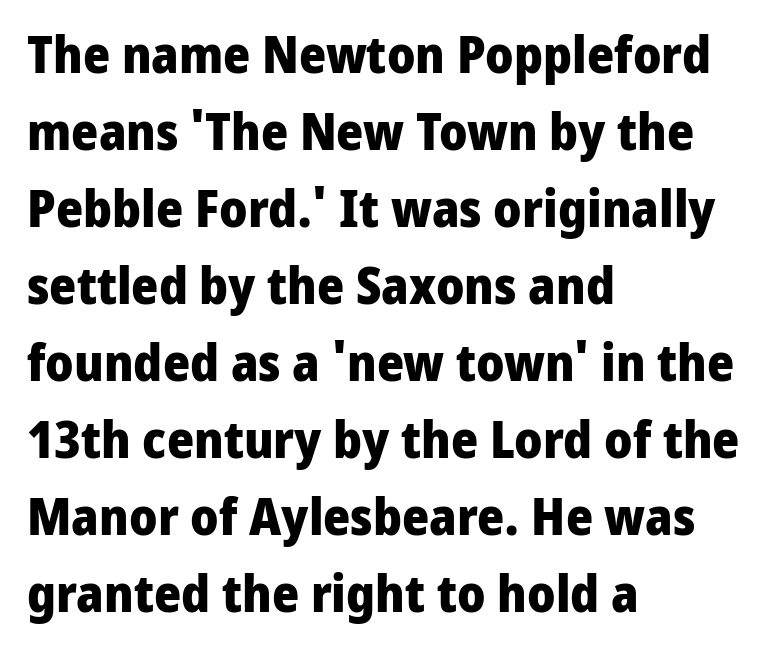
{"serif": "no", "italic": "no", "bold": "yes", "weight": "heavy", "width": "normal", "stroke_contrast": "low", "x_height": "medium", "monospaced": "no", "underline": "no", "align": "left", "line_spacing": "normal", "line_spacing_ratio": 1.48, "letter_spacing": "normal", "letter_spacing_em": 0.0, "glyph_px": 52}
